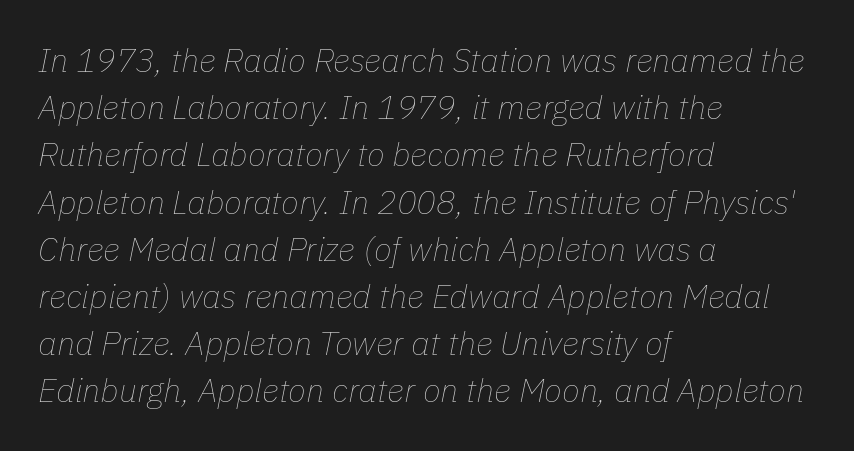
Spacing between characters is what you'd get straight out of the box. Observe the lean: these are italic letterforms. The passage shown is typed in a proportional face where columns would drift. This block has exactly the height ordinary leading produces. The rendering anchors every line to the left-hand side. The space directly below the letters is spotless.
